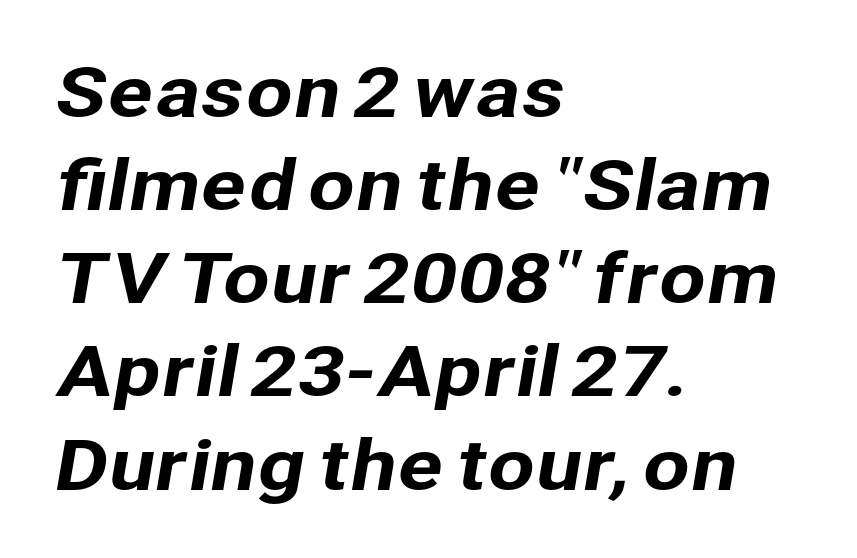
The image shows 68 px sans-serif type; set left-aligned, normal line spacing (1.37x), normal letter spacing, not underlined; low stroke contrast and a medium x-height.
